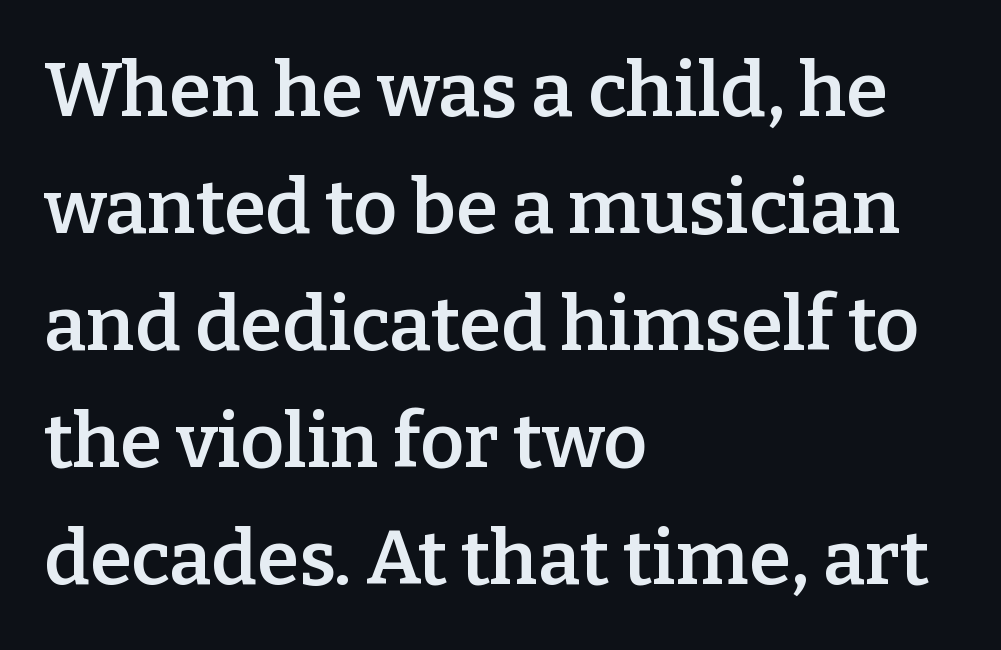
This sample has the flowing, uneven cadence of proportional lettering. The rendering anchors every line to the left-hand side. Line spacing here is normal. Ascenders rise straight up at ninety degrees.
